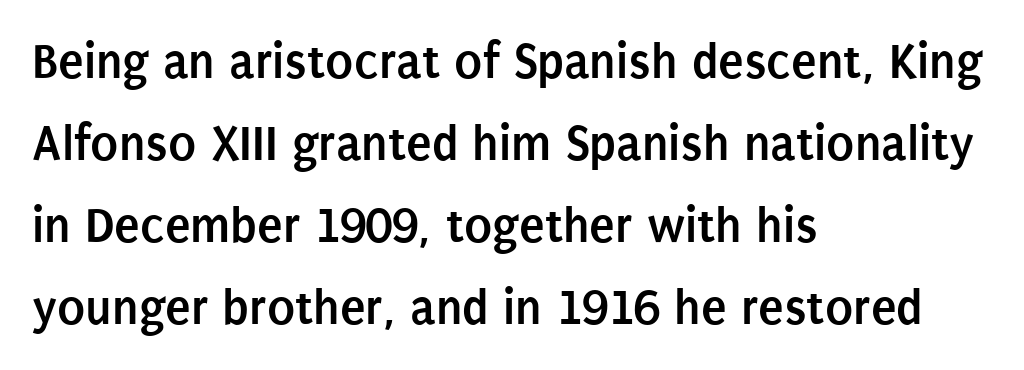
{"serif": "no", "italic": "no", "bold": "yes", "weight": "semibold", "width": "condensed", "stroke_contrast": "low", "x_height": "large", "monospaced": "no", "underline": "no", "align": "left", "line_spacing": "normal", "line_spacing_ratio": 1.58, "letter_spacing": "normal", "letter_spacing_em": 0.0, "glyph_px": 52}
